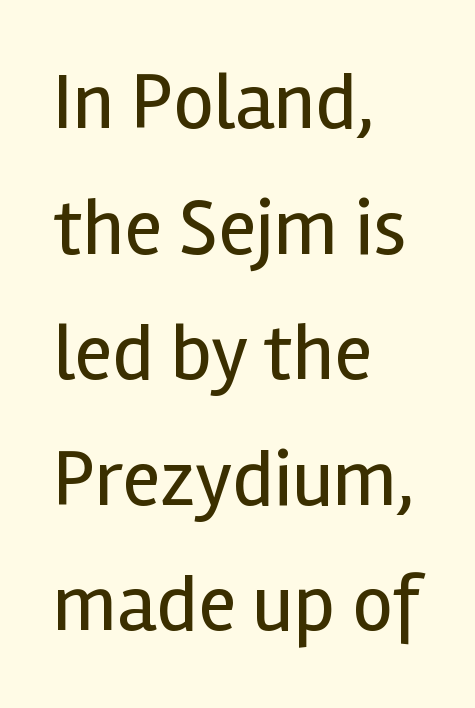
{"serif": "no", "italic": "no", "bold": "no", "weight": "regular", "width": "normal", "x_height": "medium", "monospaced": "no", "underline": "no", "align": "left", "line_spacing": "normal", "line_spacing_ratio": 1.57, "letter_spacing": "normal", "letter_spacing_em": 0.0, "glyph_px": 80}
